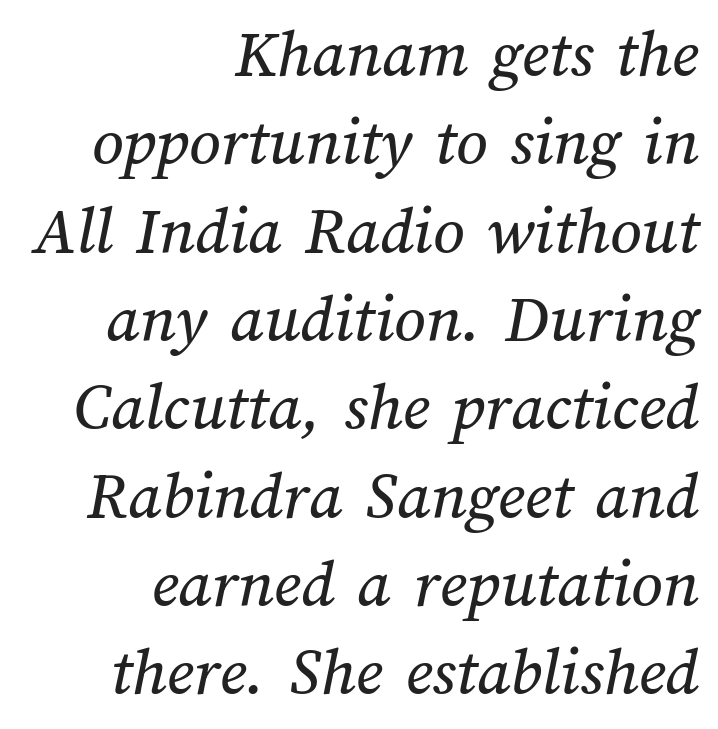
Q: Is the text underlined? A: No.
Q: How is the paragraph aligned? A: Right-aligned.
Q: Is the spacing between letters normal or unusually wide? A: Normal.
Q: Is the spacing between lines tight, normal or loose? A: Normal.
Q: Width (condensed, normal, or wide)? A: Normal.
Q: Stroke contrast? A: Medium.
Q: x-height? A: Medium.
Q: Monospaced? A: No.
